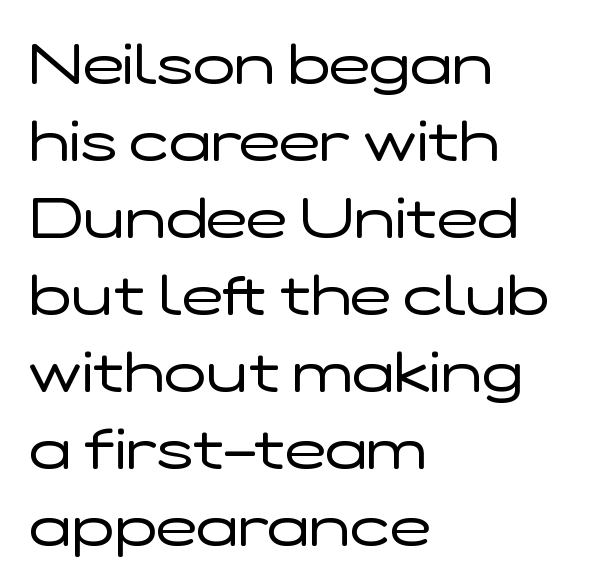
Looks like regular typesetting: each glyph gets only the width it needs. Does the copy run flush right? No — it runs flush left. Does extra space separate the letters? No, they use regular spacing. Underline: absent. Ink coverage per letter is moderate at most. Letterform terminals end flat and unadorned throughout the passage.
